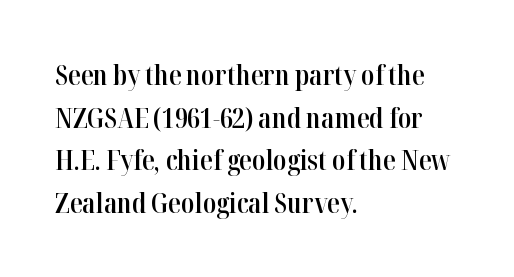
Font category for this specimen: serif. Notice how descenders clear the ascenders below comfortably — that's standard leading. No extra tracking has been applied to these lines. Firm but not heavy-handed strokes: this text is semibold. The strip under each line holds only bare page. Think of a printed novel: that variable character pitch is what you see here.
